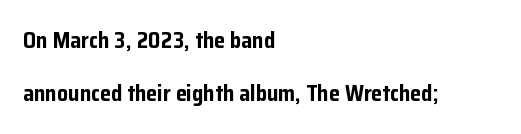
The gap between lines stays unmarked. Left-aligned paragraph, ragged on the right. This is heavy type, rendered in bold. Compared with typical paragraphs, the rows here are farther apart. You could call the tracking neutral — neither tight nor loose.
